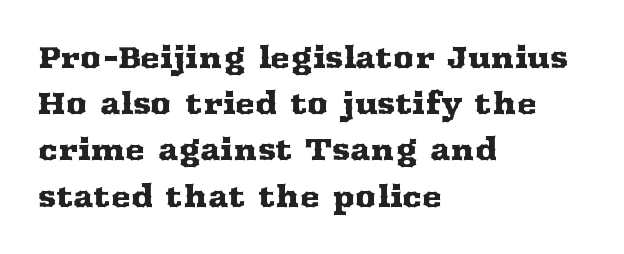
{"serif": "yes", "italic": "no", "width": "wide", "stroke_contrast": "medium", "x_height": "medium", "monospaced": "no", "underline": "no", "align": "left", "line_spacing": "normal", "line_spacing_ratio": 1.54, "letter_spacing": "normal", "letter_spacing_em": 0.0, "glyph_px": 30}
